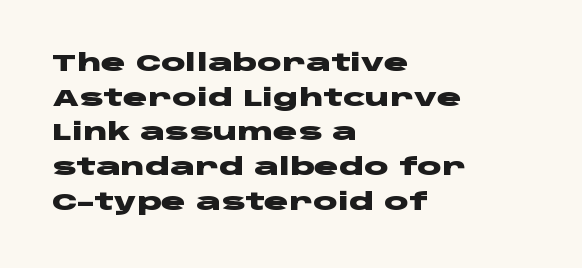
Q: Is the text bold? A: Yes.
Q: Is the text italic (slanted)? A: No, it is upright.
Q: Is the text underlined? A: No.
Q: How is the paragraph aligned? A: Left-aligned.
Q: Is the spacing between letters normal or unusually wide? A: Normal.
Q: Is the spacing between lines tight, normal or loose? A: Normal.
